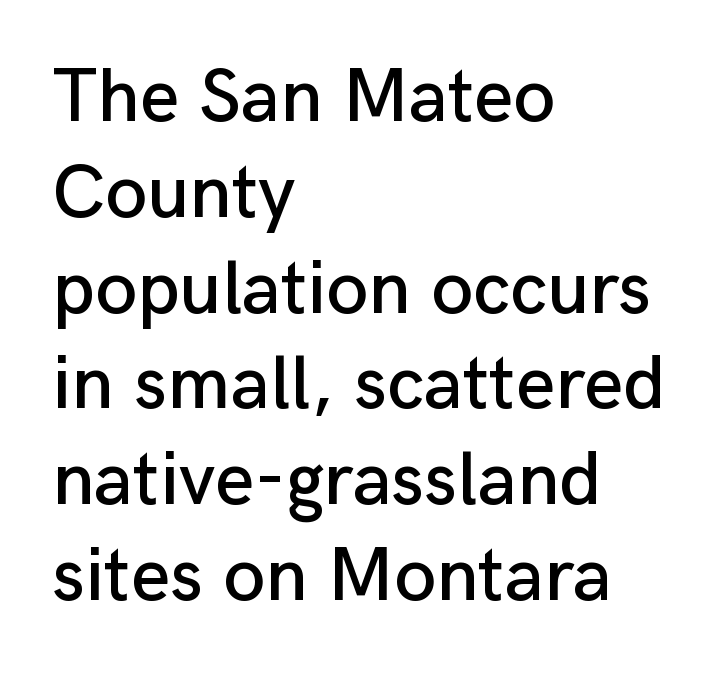
The image shows 76 px sans-serif type, upright; set left-aligned, normal line spacing (1.26x), normal letter spacing, not underlined; low stroke contrast and a medium x-height.
